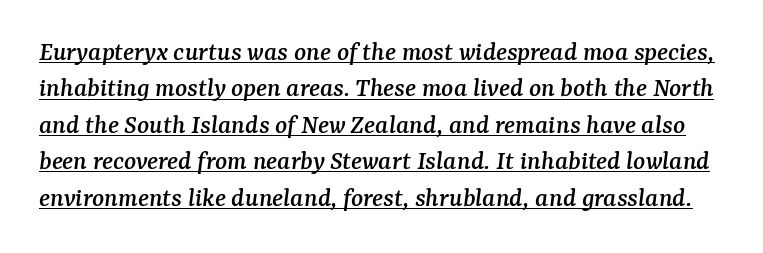
Rows of type keep a routine distance in the vertical direction. The text carries the slant typical of an italic or oblique font. Students, note that the glyphs here touch the page at normal intervals. Quick note: underline on. Stroke terminals: seriffed.
